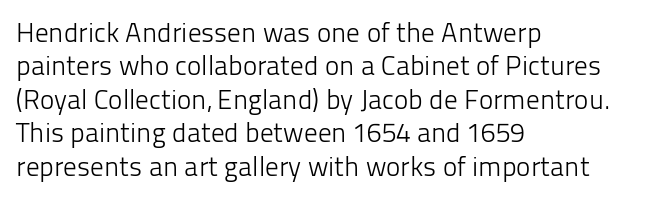
Q: Is the text bold? A: No.
Q: Is the text italic (slanted)? A: No, it is upright.
Q: Is the text underlined? A: No.
Q: How is the paragraph aligned? A: Left-aligned.
Q: Is the spacing between letters normal or unusually wide? A: Normal.
